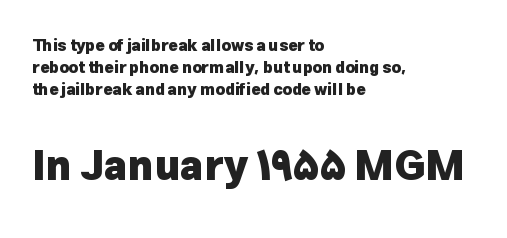
The image shows 41 px heavy sans-serif type, upright; set left-aligned, normal line spacing (1.38x), normal letter spacing, not underlined; the second (bottom) block is 2.56x larger; low stroke contrast and a medium x-height.
